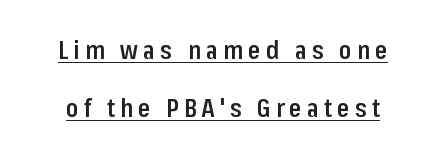
{"italic": "no", "bold": "semi", "underline": "yes", "line_spacing": "loose", "line_spacing_ratio": 2.31, "letter_spacing": "wide", "letter_spacing_em": 0.21, "glyph_px": 25}
